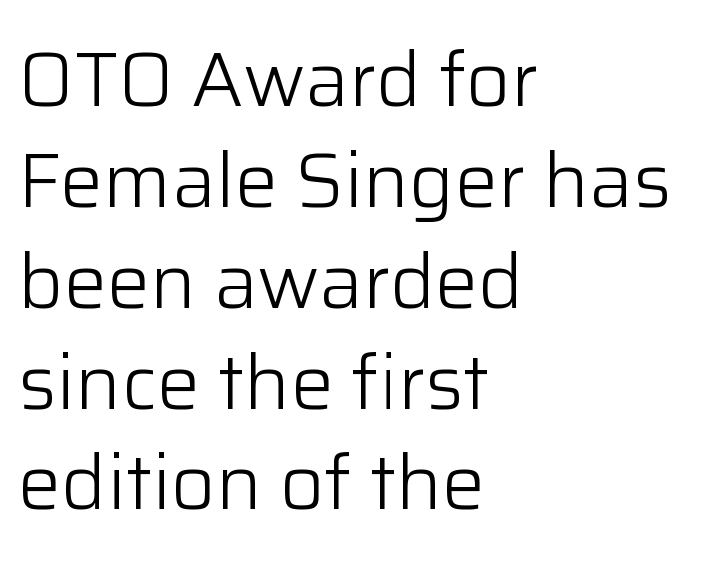
Whoever set this chose a conventional vertical rhythm. Which margin do the lines hug? The left one — the right edge is uneven. These lines were composed using upright roman letters. Just letters on the line, the space beneath them empty.
